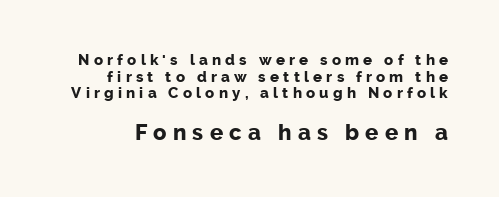
The image shows 22 px bold type, upright; set tight line spacing (1.11x), unusually wide letter spacing (+0.28 em), not underlined; the second (bottom) block is 1.47x larger.
